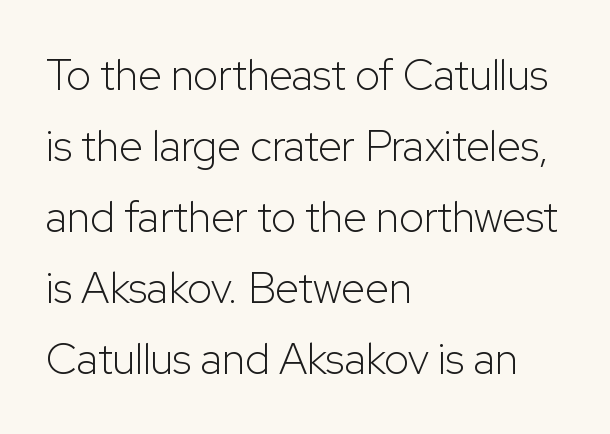
You could not count columns in this text — the font is proportionally spaced. A typesetter would label this face a sans. On a weight scale, this lands at 450 or below. Short note: letters normally spaced.
